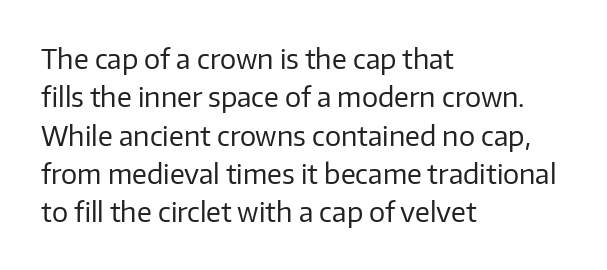
Every row of glyphs begins at an identical x-position on the left. A roman cut, with each character standing at attention. Does the leading feel generous? No, just average. The tracking reads as untouched default to a designer's eye.
